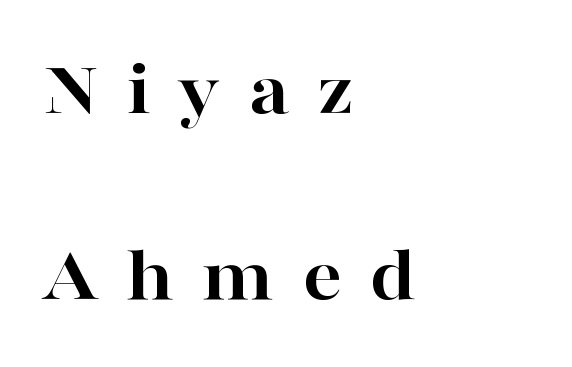
The image shows 78 px bold, wide serif type, upright; set left-aligned, loose line spacing (2.38x), unusually wide letter spacing (+0.35 em), not underlined; high stroke contrast and a medium x-height.
